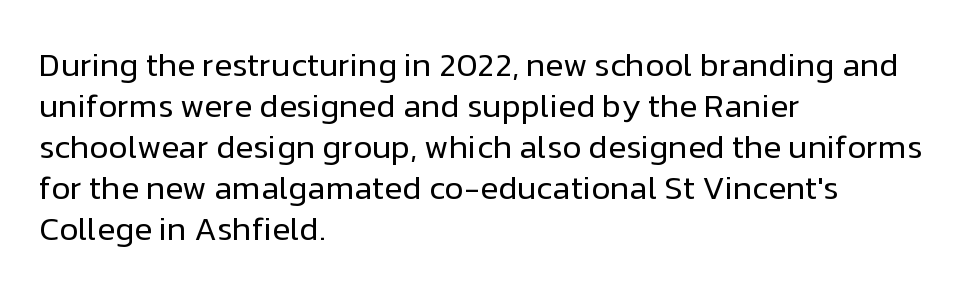
Do the characters align in a grid? No, the font is proportional. This sample uses plain, unmodified letter spacing. The lettering stays uniformly vertical, giving the passage a roman look. A bare baseline throughout the passage. Font category for this specimen: sans-serif. Ink coverage per letter is moderate at most.
